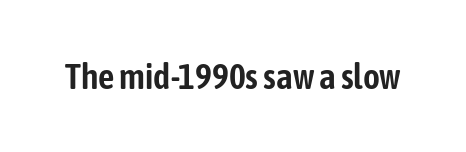
The image shows 36 px condensed sans-serif type, upright; set normal letter spacing, not underlined; low stroke contrast and a medium x-height.
